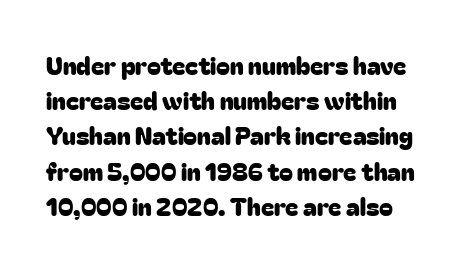
Q: Is the text italic (slanted)? A: No, it is upright.
Q: Is the text underlined? A: No.
Q: Is the spacing between letters normal or unusually wide? A: Normal.
Q: Is the spacing between lines tight, normal or loose? A: Normal.
